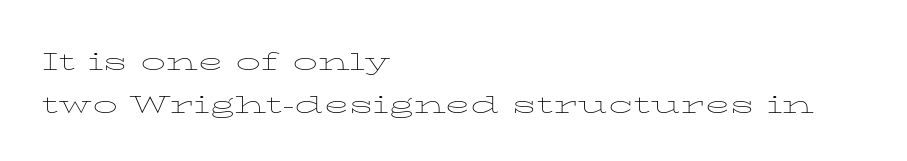
Look at the tracking — it's just the regular setting, nothing added. Designer's note — italics off, roman on. Underline: absent. Each letter keeps its own natural width here, so spacing adapts to shape.
